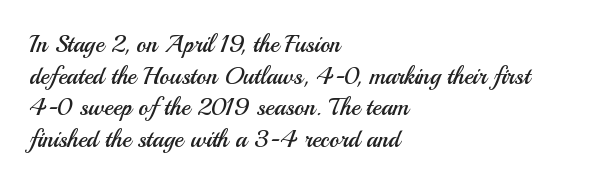
{"bold": "no", "underline": "no", "align": "left", "line_spacing": "normal", "line_spacing_ratio": 1.32, "letter_spacing": "normal", "letter_spacing_em": 0.0, "glyph_px": 24}
